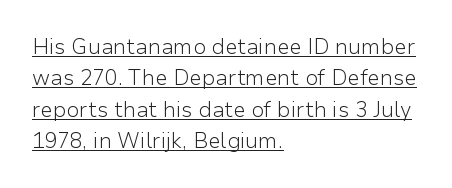
These lines were composed using upright roman letters. The paragraph shown leans on its left margin. The rendered words wear a rule along their underside. The letters look calm and open, with moderate or lighter stems.
